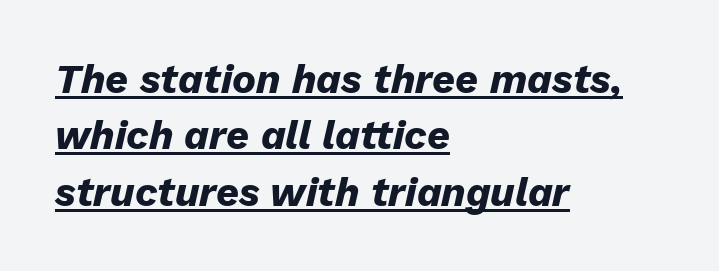
The letters advance in unequal steps, a hallmark of proportional type. You can tell it's italic because the verticals aren't actually vertical. The letters sit at their default tracking, neither squeezed nor spread. The specimen includes a rule beneath the text block's lines. Each new line begins a customary step beneath the previous one.
